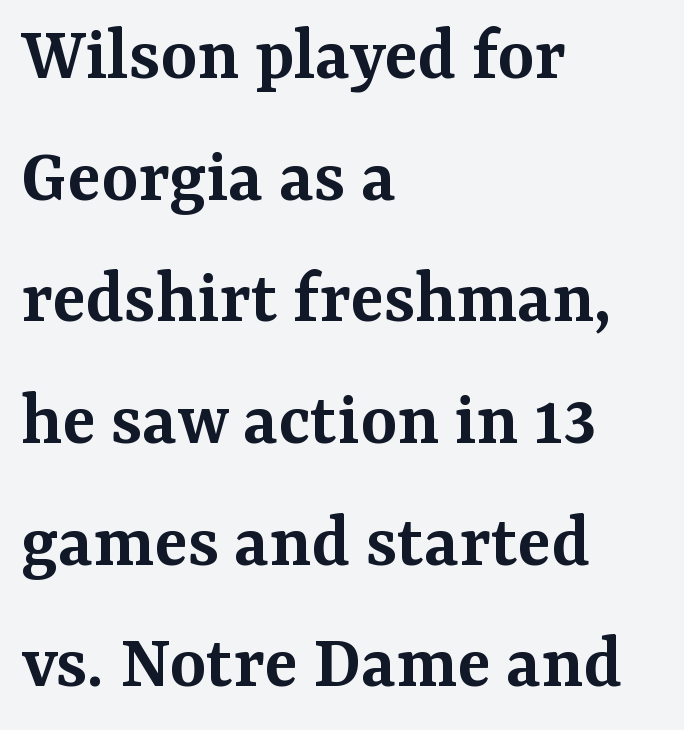
{"serif": "yes", "italic": "no", "bold": "semi", "weight": "semibold", "width": "normal", "stroke_contrast": "medium", "x_height": "medium", "monospaced": "no", "underline": "no", "align": "left", "line_spacing": "normal", "line_spacing_ratio": 1.56, "letter_spacing": "normal", "letter_spacing_em": 0.0, "glyph_px": 78}
